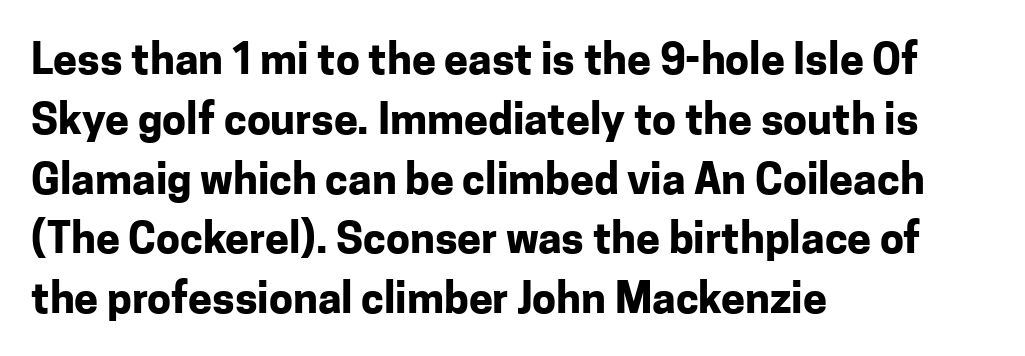
The face used here is proportionally spaced, like ordinary book or web type. Typographically, this falls in the sans-serif category. Layout note: lines flush left. Italic: no, the glyphs are upright roman.
